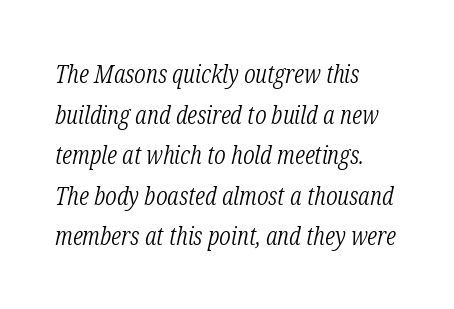
{"italic": "yes", "lean": "right", "slant_degrees": 12, "bold": "no", "underline": "no", "align": "left", "line_spacing": "normal", "line_spacing_ratio": 1.56, "letter_spacing": "normal", "letter_spacing_em": 0.0, "glyph_px": 26}
